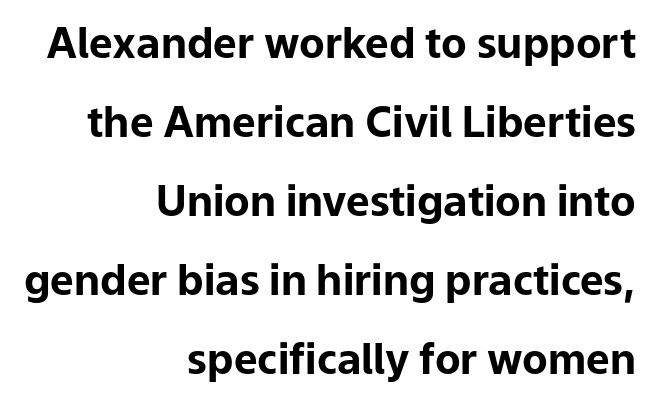
The image shows 42 px bold sans-serif type, upright; set right-aligned, line spacing 1.88x, normal letter spacing, not underlined; low stroke contrast and a medium x-height.
